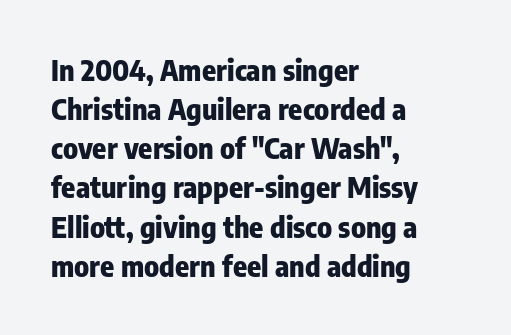
The specimen reads as upright at a glance. No extra tracking has been applied to these lines. Do the characters align in a grid? No, the font is proportional. A clean baseline with only descenders dipping below it.
